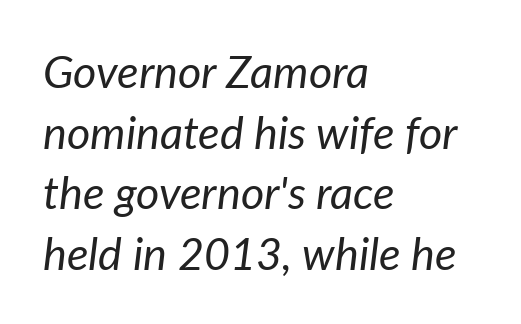
{"italic": "yes", "lean": "right", "slant_degrees": 7, "bold": "no", "weight": "regular", "width": "normal", "stroke_contrast": "low", "x_height": "medium", "monospaced": "no", "underline": "no", "align": "left", "line_spacing": "normal", "line_spacing_ratio": 1.35, "letter_spacing": "normal", "letter_spacing_em": 0.0, "glyph_px": 45}
